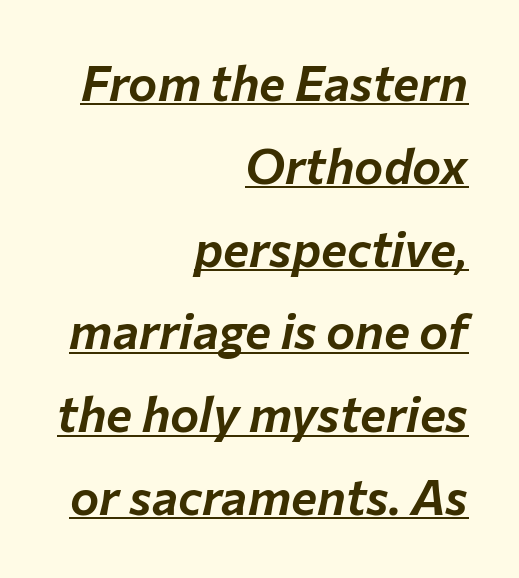
{"italic": "yes", "lean": "right", "slant_degrees": 12, "width": "normal", "stroke_contrast": "low", "x_height": "medium", "monospaced": "no", "underline": "yes", "align": "right", "line_spacing": "normal", "line_spacing_ratio": 1.69, "letter_spacing": "normal", "letter_spacing_em": 0.0, "glyph_px": 49}
